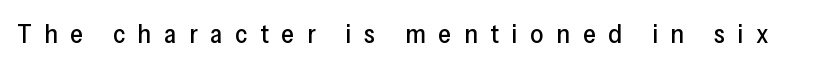
{"italic": "no", "underline": "no", "letter_spacing": "wide", "letter_spacing_em": 0.49, "glyph_px": 26}
